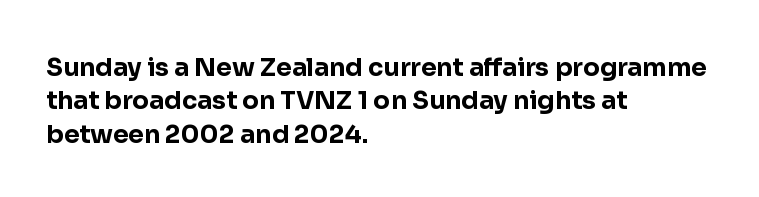
The image shows 25 px bold type, upright; set left-aligned, normal line spacing (1.34x), normal letter spacing, not underlined.
